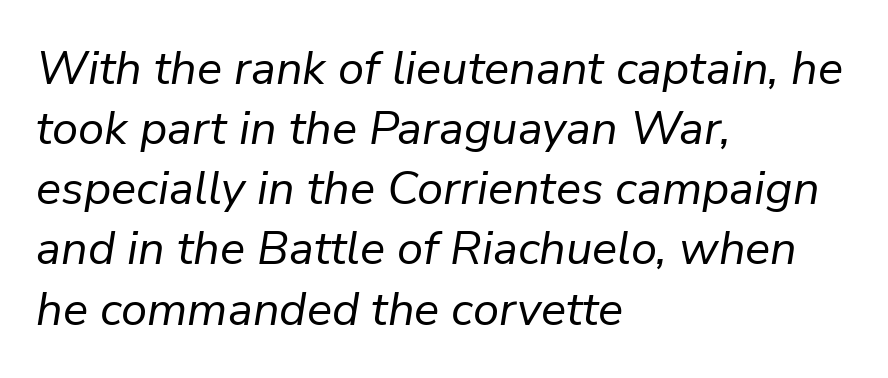
The image shows 47 px regular-weight type, italic (leaning right); set left-aligned, normal line spacing (1.28x), normal letter spacing, not underlined; low stroke contrast and a medium x-height.
